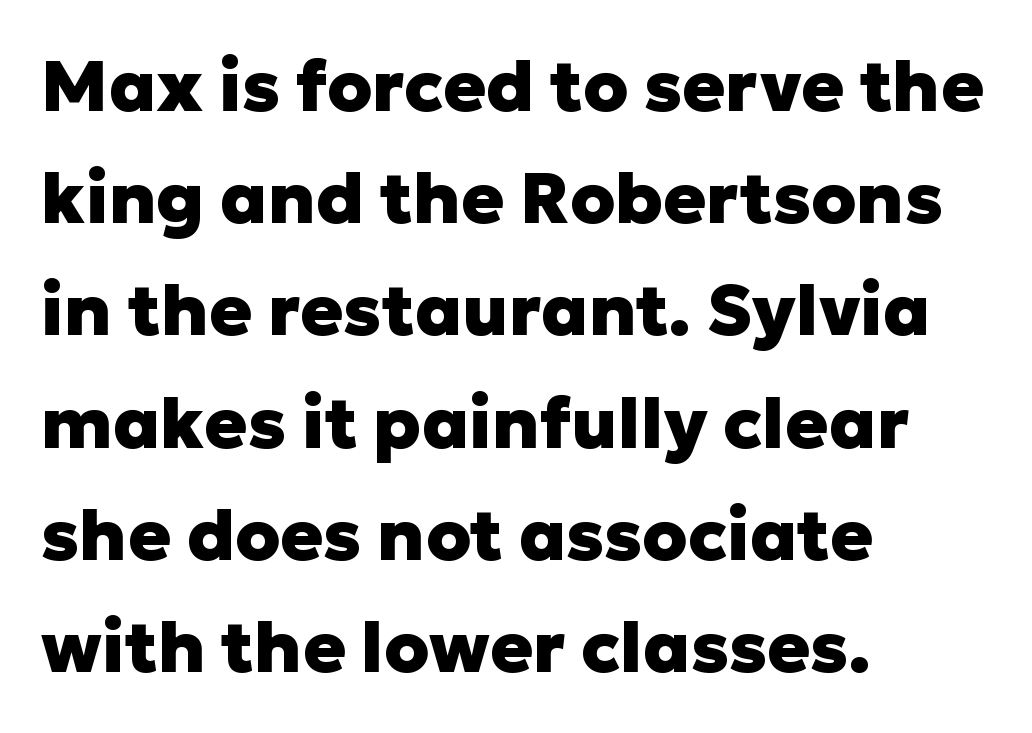
The image shows 71 px heavy sans-serif type, upright; set left-aligned, normal line spacing (1.58x), normal letter spacing, not underlined; low stroke contrast and a medium x-height.
